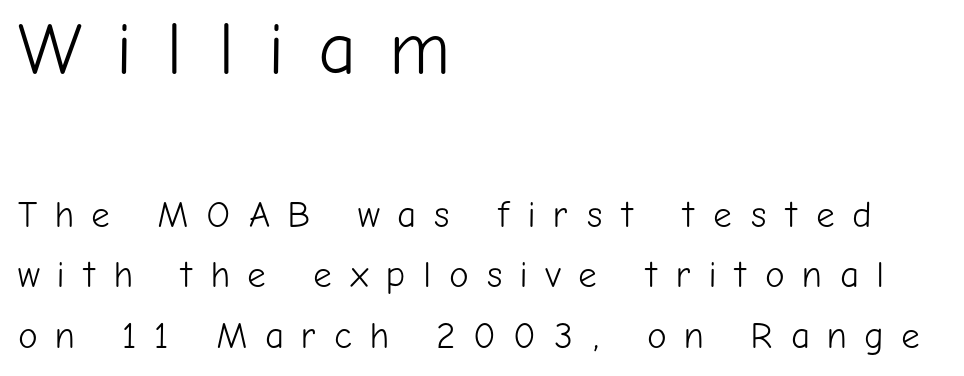
{"serif": "no", "italic": "no", "bold": "no", "weight": "light", "width": "normal", "stroke_contrast": "low", "x_height": "medium", "monospaced": "no", "underline": "no", "align": "left", "line_spacing": "normal", "line_spacing_ratio": 1.64, "letter_spacing": "wide", "letter_spacing_em": 0.47, "larger_block": "first", "size_ratio": 2.0, "glyph_px": 74}
